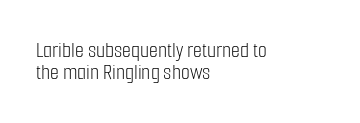
Q: Is the text bold? A: No.
Q: Is the text italic (slanted)? A: No, it is upright.
Q: Is the text underlined? A: No.
Q: How is the paragraph aligned? A: Left-aligned.
Q: Is the spacing between letters normal or unusually wide? A: Normal.
Q: Is the spacing between lines tight, normal or loose? A: Tight.
